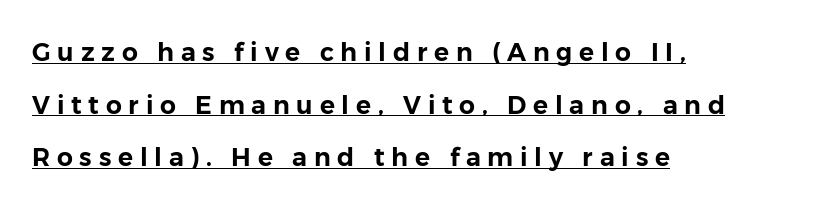
Interline gaps are noticeably wide in this sample. Casual observation: everything's shoved over to the left. Letter spacing: wide. Italic? Not at all — the glyphs are vertical.
